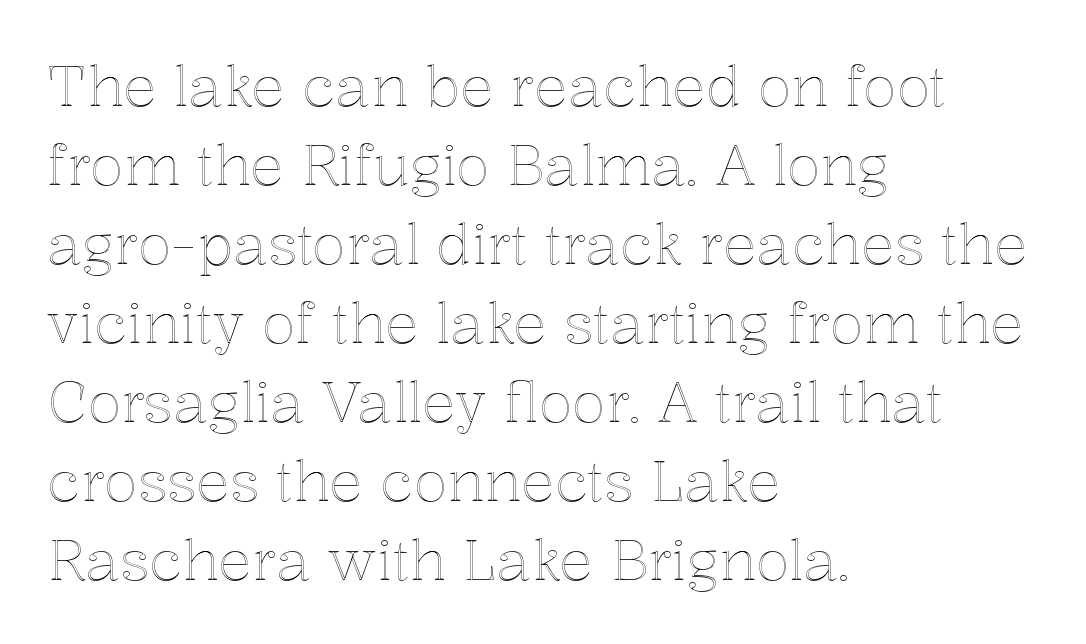
{"italic": "no", "width": "normal", "x_height": "medium", "monospaced": "no", "underline": "no", "align": "left", "line_spacing": "normal", "line_spacing_ratio": 1.41, "letter_spacing": "normal", "letter_spacing_em": 0.0, "glyph_px": 56}
